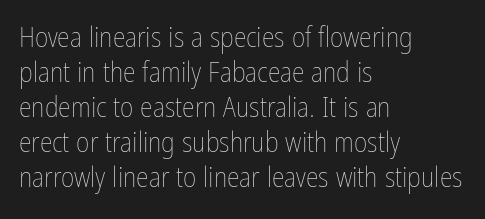
{"italic": "no", "bold": "no", "weight": "thin", "width": "condensed", "stroke_contrast": "low", "x_height": "medium", "monospaced": "no", "underline": "no", "align": "left", "line_spacing_ratio": 1.21, "letter_spacing": "normal", "letter_spacing_em": 0.0, "glyph_px": 29}
